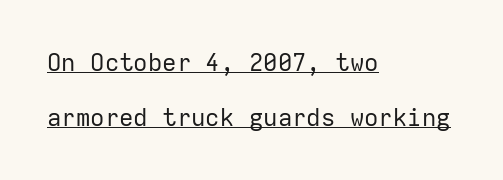
{"italic": "no", "bold": "no", "underline": "yes", "align": "left", "line_spacing": "loose", "line_spacing_ratio": 2.29, "letter_spacing": "normal", "letter_spacing_em": 0.0, "glyph_px": 24}
